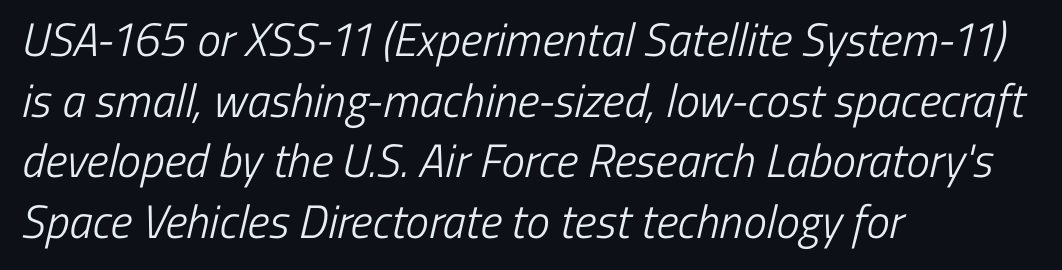
Letters rest on an invisible, unmarked baseline. Here the designer chose a conventional face with non-uniform glyph widths. The leading is moderate, giving the passage an even texture. Tracking here is standard; glyphs follow each other at the usual distance. Font category for this specimen: sans-serif.
